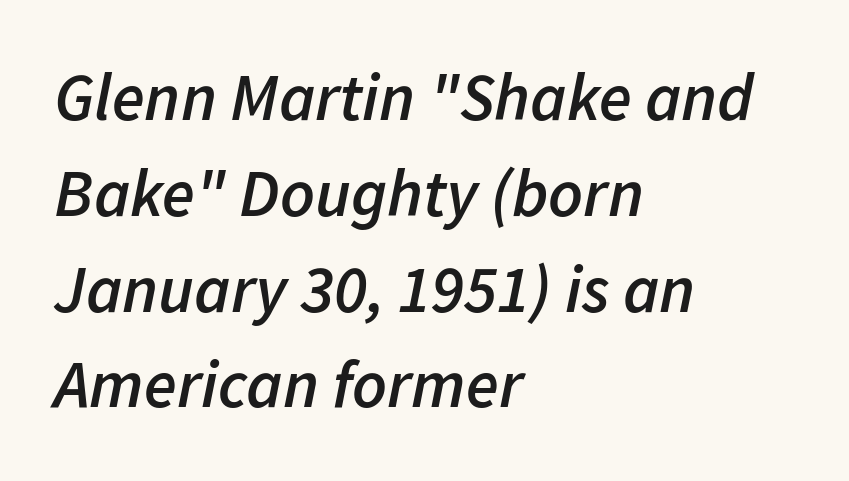
The image shows 67 px semibold type, italic (leaning right); set left-aligned, normal line spacing (1.43x), normal letter spacing, not underlined; low stroke contrast and a medium x-height.
